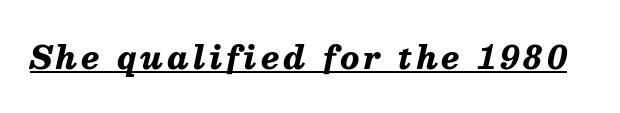
Q: Is the text bold? A: Yes.
Q: Is the text italic (slanted)? A: Yes, it leans right by about 13 degrees.
Q: Is the text underlined? A: Yes.
Q: Width (condensed, normal, or wide)? A: Normal.
Q: Stroke contrast? A: Medium.
Q: x-height? A: Medium.
Q: Monospaced? A: No.
